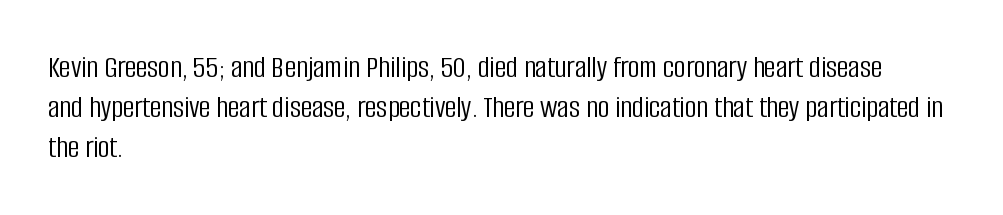
The cut favours lightness, reaching ordinary text weight at its darkest. Alignment: flush left. Note the varied advance widths — an 'i' is clearly narrower than an 'm'. Only glyphs here, with clear space below each row.
